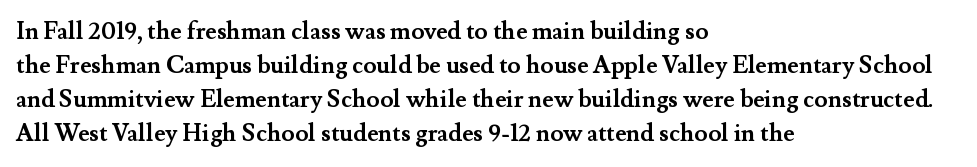
Q: Is the text bold? A: Yes.
Q: Is the text italic (slanted)? A: No, it is upright.
Q: Is the text underlined? A: No.
Q: How is the paragraph aligned? A: Left-aligned.
Q: Is the spacing between letters normal or unusually wide? A: Normal.
Q: Is the spacing between lines tight, normal or loose? A: Normal.
